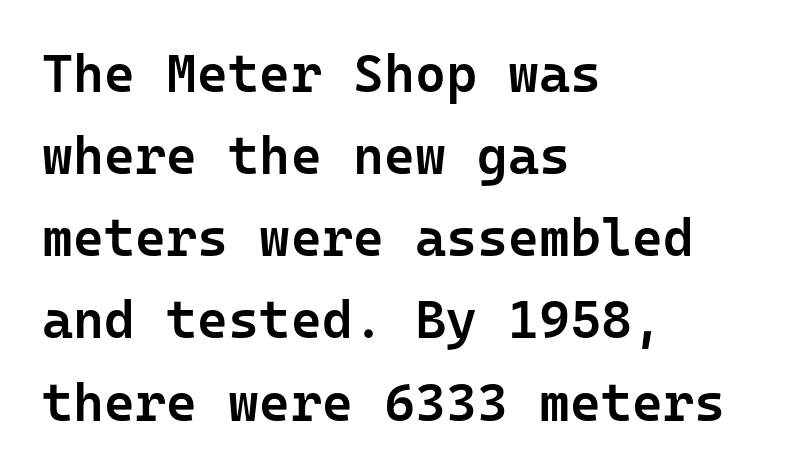
Spacing verdict: monospaced, one width for all characters. Honestly, there is no underline to notice here at all. Letterform terminals end flat and unadorned throughout the passage. Each glyph is drawn with semibold strokes, heavier than normal yet not fully bold. These lines are set flush left with a ragged right edge. These lines were composed using upright roman letters.
